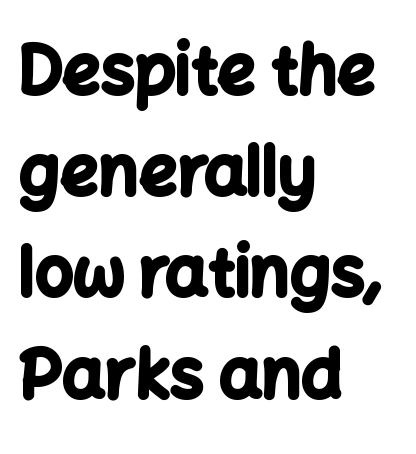
The image shows 67 px bold sans-serif type, upright; set left-aligned, normal line spacing (1.51x), normal letter spacing, not underlined; low stroke contrast and a medium x-height.
